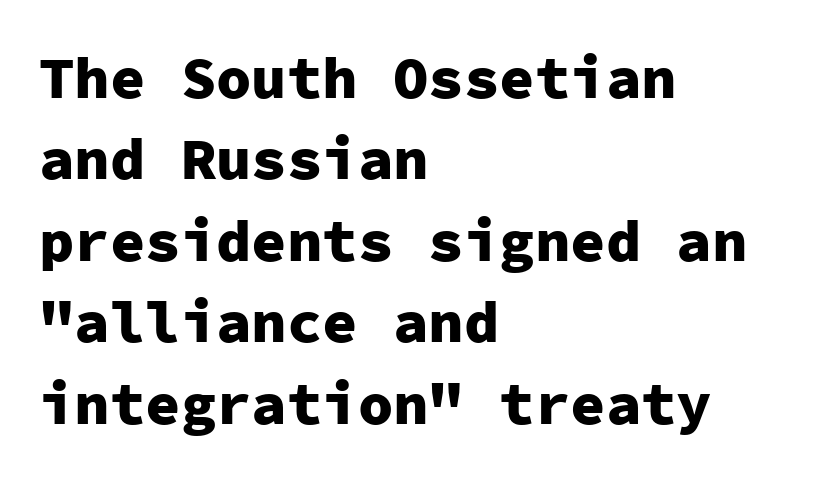
Q: Is the text bold? A: Yes.
Q: Is the text italic (slanted)? A: No, it is upright.
Q: Is the typeface a serif or a sans-serif typeface? A: Sans-serif.
Q: Is the text underlined? A: No.
Q: How is the paragraph aligned? A: Left-aligned.
Q: Is the spacing between letters normal or unusually wide? A: Normal.
Q: Is the spacing between lines tight, normal or loose? A: Normal.
Q: Width (condensed, normal, or wide)? A: Normal.
Q: Stroke contrast? A: Low.
Q: x-height? A: Medium.
Q: Monospaced? A: Yes.
